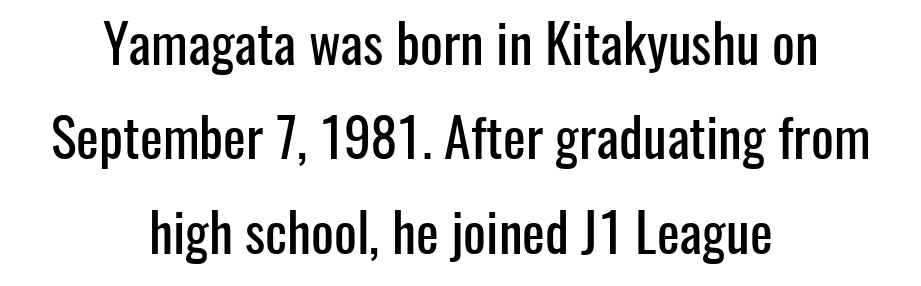
The image shows 54 px condensed sans-serif type, upright; set centered, line spacing 1.75x, normal letter spacing, not underlined; low stroke contrast and a medium x-height.
